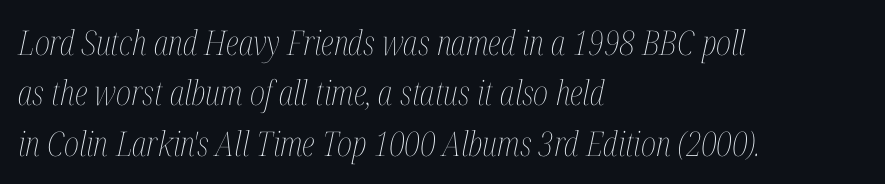
{"italic": "yes", "lean": "right", "slant_degrees": 12, "bold": "no", "weight": "thin", "width": "condensed", "stroke_contrast": "medium", "x_height": "medium", "monospaced": "no", "underline": "no", "align": "left", "line_spacing": "normal", "line_spacing_ratio": 1.48, "letter_spacing": "normal", "letter_spacing_em": 0.0, "glyph_px": 34}
